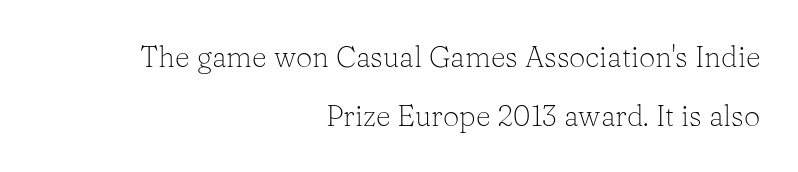
Typographically, this falls in the serif category. Vertical strokes here are truly vertical. Has an underline been added? It has not. Each word holds together tightly as a unit, with standard inter-letter gaps. Horizontal bands of white between lines are thick stripes. The rendering uses natural spacing where letterforms have individual widths.
